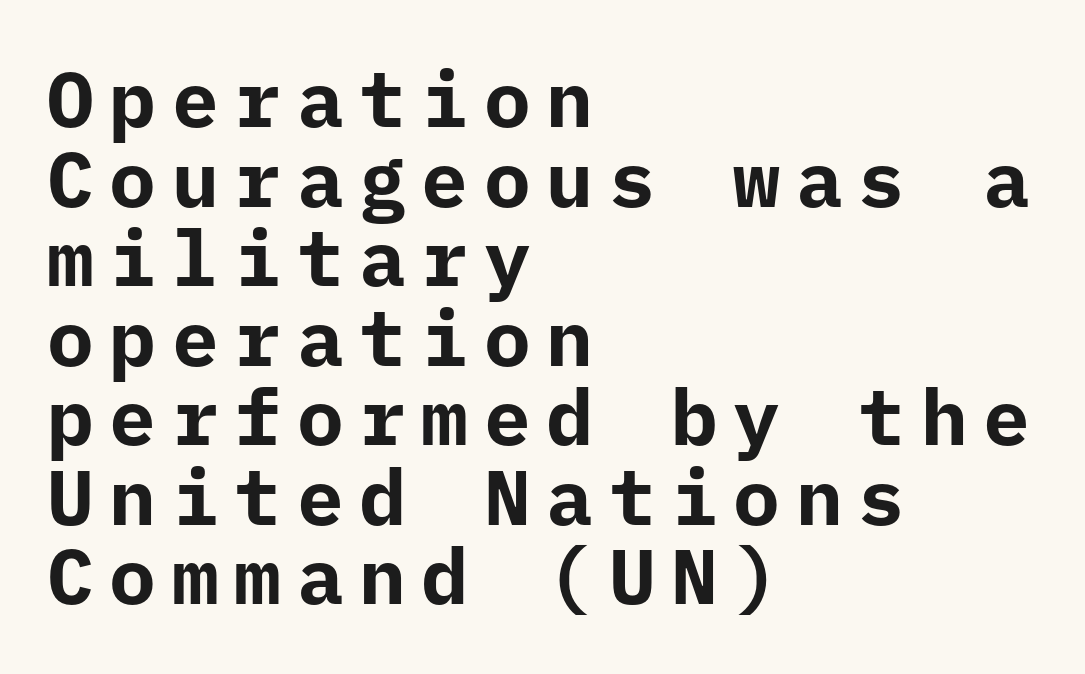
{"serif": "no", "italic": "no", "bold": "yes", "weight": "bold", "width": "normal", "stroke_contrast": "low", "x_height": "medium", "monospaced": "yes", "underline": "no", "align": "left", "line_spacing": "tight", "line_spacing_ratio": 1.02, "letter_spacing": "wide", "letter_spacing_em": 0.2, "glyph_px": 78}
